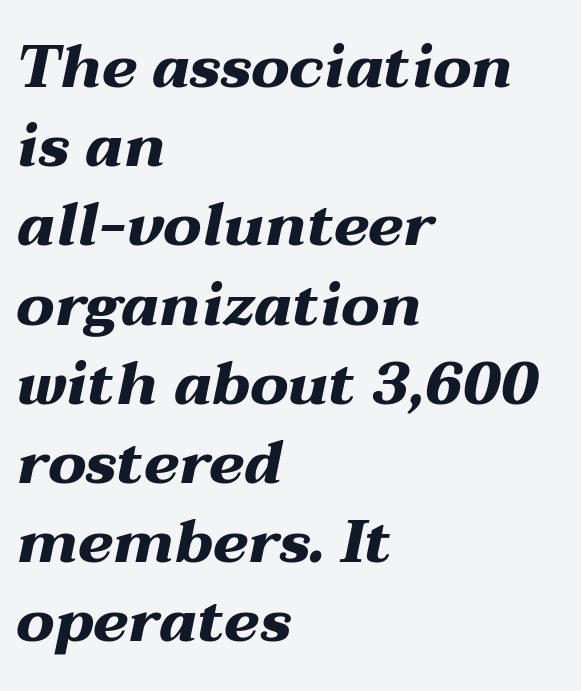
{"italic": "yes", "lean": "right", "slant_degrees": 12, "bold": "yes", "weight": "heavy", "width": "wide", "stroke_contrast": "medium", "x_height": "medium", "monospaced": "no", "underline": "no", "align": "left", "line_spacing": "normal", "line_spacing_ratio": 1.32, "letter_spacing": "normal", "letter_spacing_em": 0.0, "glyph_px": 60}
